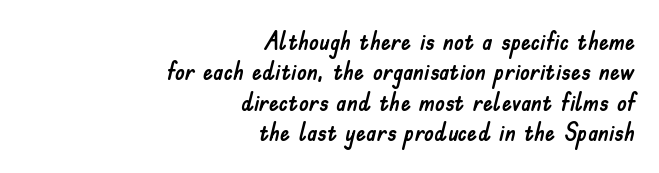
{"underline": "no", "align": "right", "line_spacing_ratio": 1.22, "letter_spacing": "normal", "letter_spacing_em": 0.0, "glyph_px": 25}
